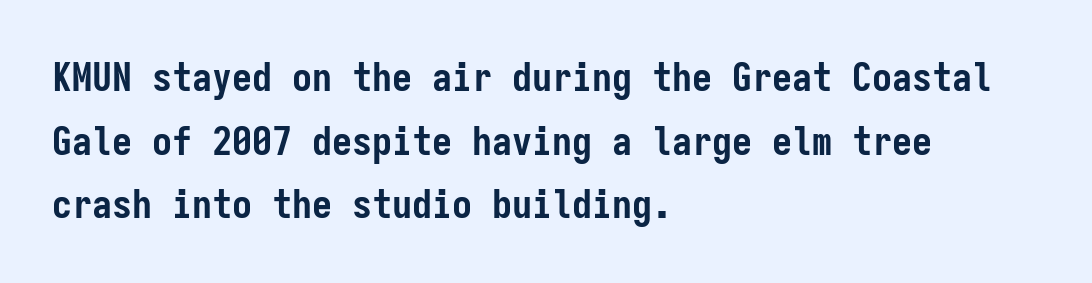
The image shows 40 px semibold, condensed sans-serif type, upright, monospaced; set left-aligned, normal line spacing (1.59x), normal letter spacing, not underlined; low stroke contrast and a medium x-height.
